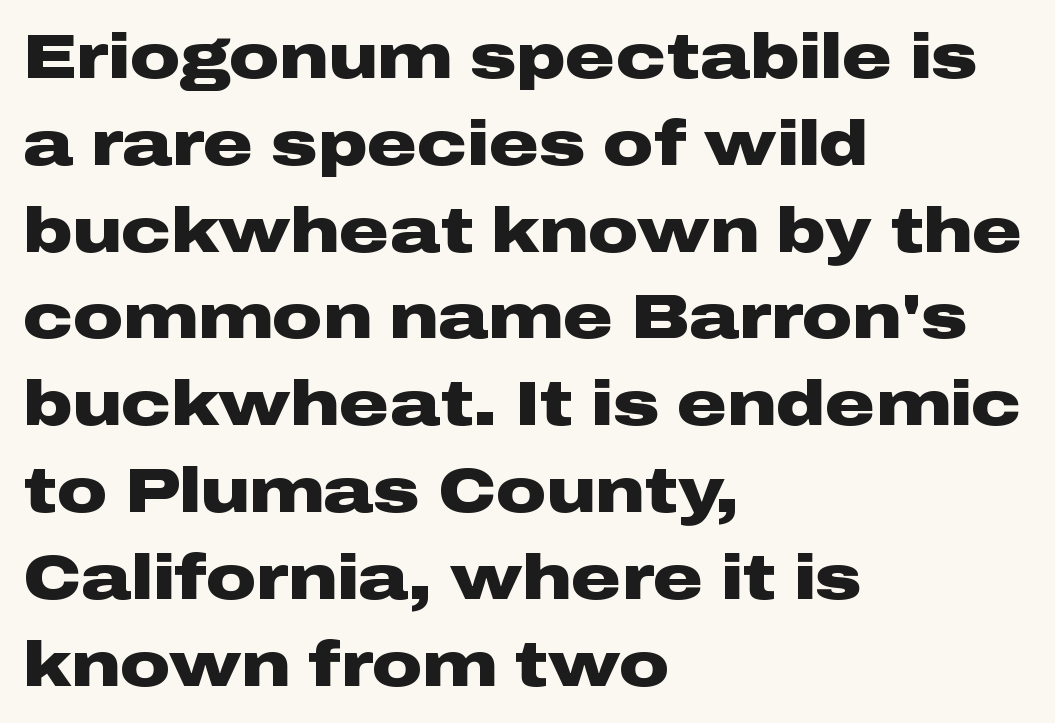
{"serif": "no", "italic": "no", "bold": "yes", "weight": "heavy", "width": "wide", "stroke_contrast": "low", "x_height": "medium", "monospaced": "no", "underline": "no", "align": "left", "line_spacing": "normal", "line_spacing_ratio": 1.4, "letter_spacing": "normal", "letter_spacing_em": 0.0, "glyph_px": 62}
